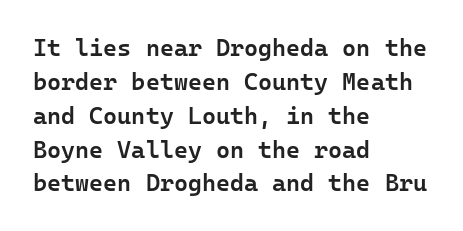
The image shows 24 px text type, upright; set left-aligned, normal line spacing (1.41x), normal letter spacing, not underlined.
